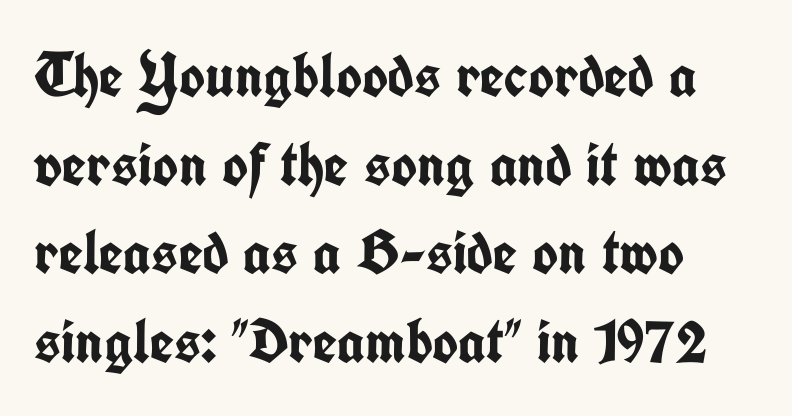
Q: Is the text bold? A: Yes.
Q: Is the text italic (slanted)? A: No, it is upright.
Q: Is the typeface a serif or a sans-serif typeface? A: Sans-serif.
Q: Is the text underlined? A: No.
Q: How is the paragraph aligned? A: Left-aligned.
Q: Is the spacing between letters normal or unusually wide? A: Normal.
Q: Is the spacing between lines tight, normal or loose? A: Normal.
Q: Width (condensed, normal, or wide)? A: Condensed.
Q: Stroke contrast? A: Low.
Q: x-height? A: Medium.
Q: Monospaced? A: No.
